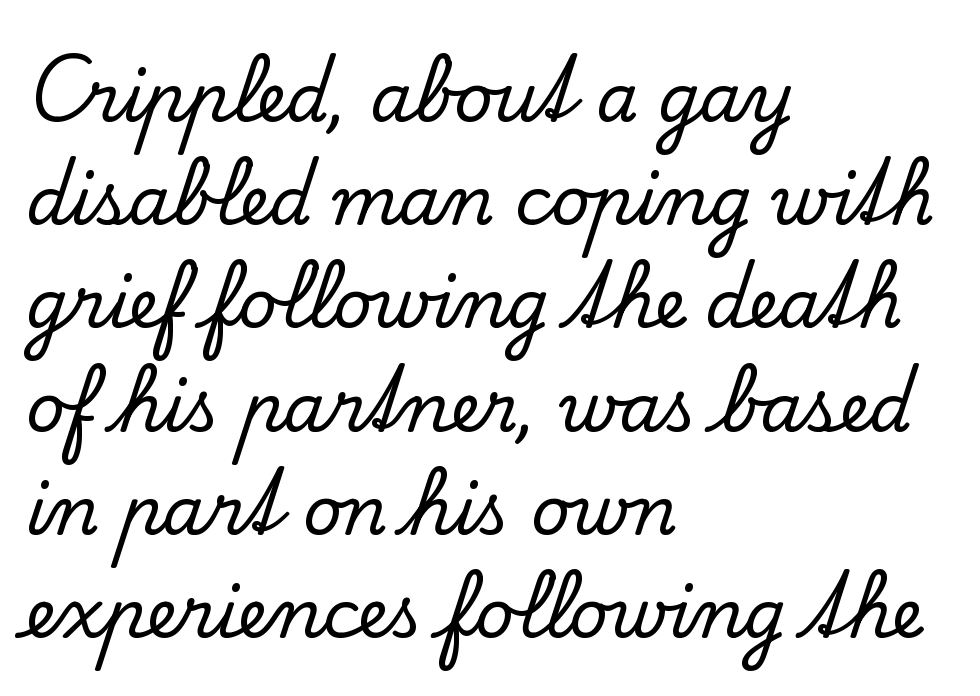
{"serif": "yes", "width": "normal", "stroke_contrast": "low", "x_height": "small", "monospaced": "no", "underline": "no", "align": "left", "line_spacing": "normal", "line_spacing_ratio": 1.54, "letter_spacing": "normal", "letter_spacing_em": 0.0, "glyph_px": 67}
